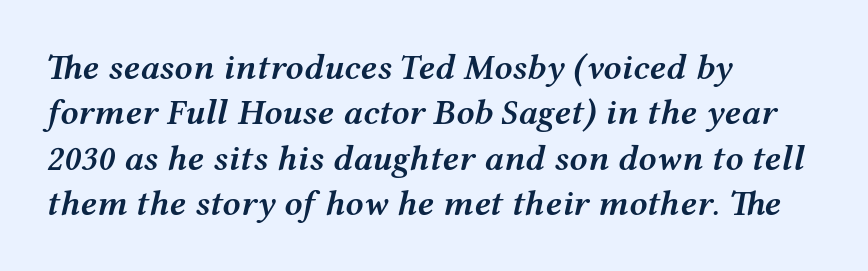
The image shows 36 px semibold, wide type, italic (leaning right); set left-aligned, normal line spacing (1.26x), normal letter spacing, not underlined; medium stroke contrast and a medium x-height.
